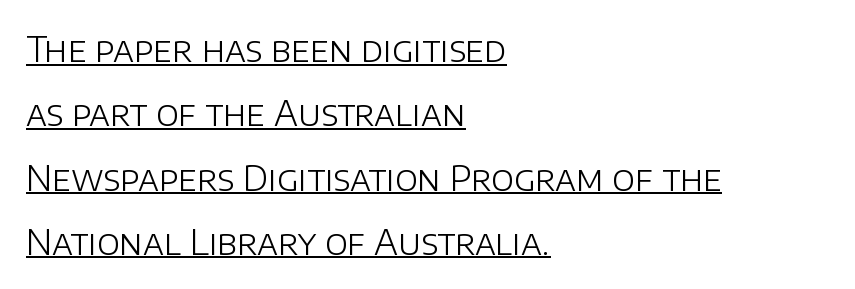
If you drew a ruler down the left edge, every line would touch it. The lettering stays uniformly vertical, giving the passage a roman look. Does a line run under the words? Yes, clearly. The face used here is proportionally spaced, like ordinary book or web type. A typesetter would call this zero additional tracking.
